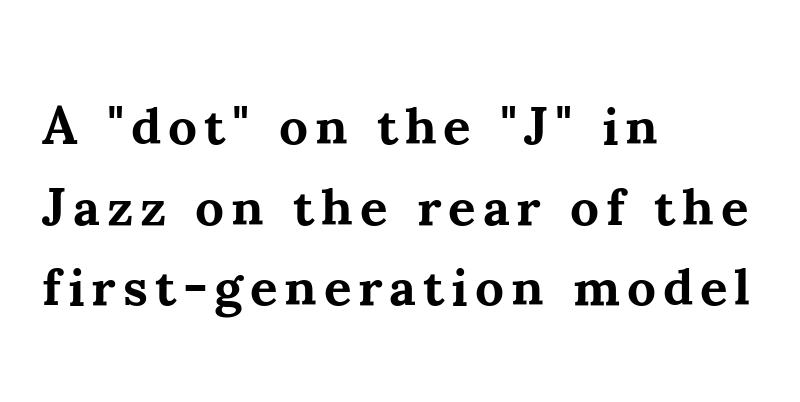
Q: Is the text bold? A: Yes.
Q: Is the text italic (slanted)? A: No, it is upright.
Q: Is the typeface a serif or a sans-serif typeface? A: Serif.
Q: Is the text underlined? A: No.
Q: How is the paragraph aligned? A: Left-aligned.
Q: Is the spacing between lines tight, normal or loose? A: Normal.
Q: Width (condensed, normal, or wide)? A: Normal.
Q: Stroke contrast? A: Medium.
Q: x-height? A: Small.
Q: Monospaced? A: No.
